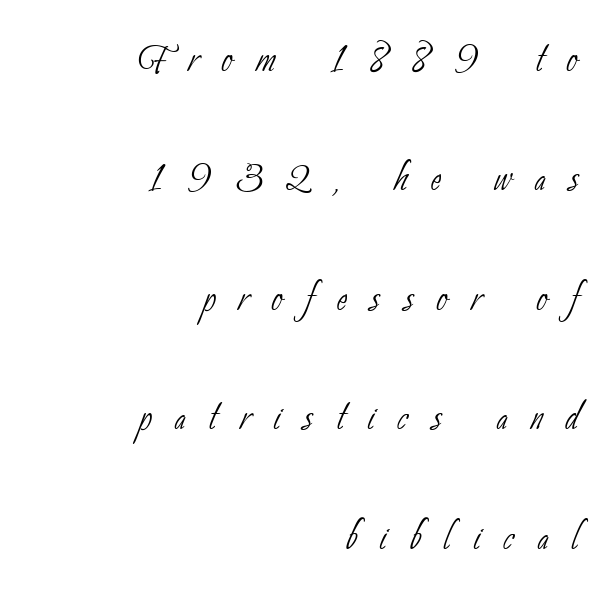
In terms of letterform style, serifs are entirely absent. Anything drawn beneath the words? Only blank space. Stroke thickness stays within the range of a standard reading face or lighter. The face used here is rendered with a markedly widened letterfit. Caption: multi-line text, flush right, ragged left. Character widths vary here, with narrow letters taking less room than wide ones.
